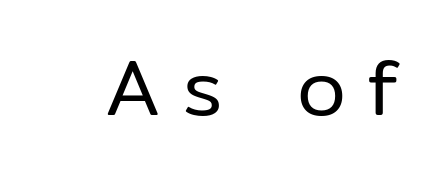
{"serif": "no", "italic": "no", "bold": "no", "weight": "regular", "width": "normal", "stroke_contrast": "low", "x_height": "medium", "monospaced": "no", "underline": "no", "letter_spacing": "wide", "letter_spacing_em": 0.26, "glyph_px": 79}
